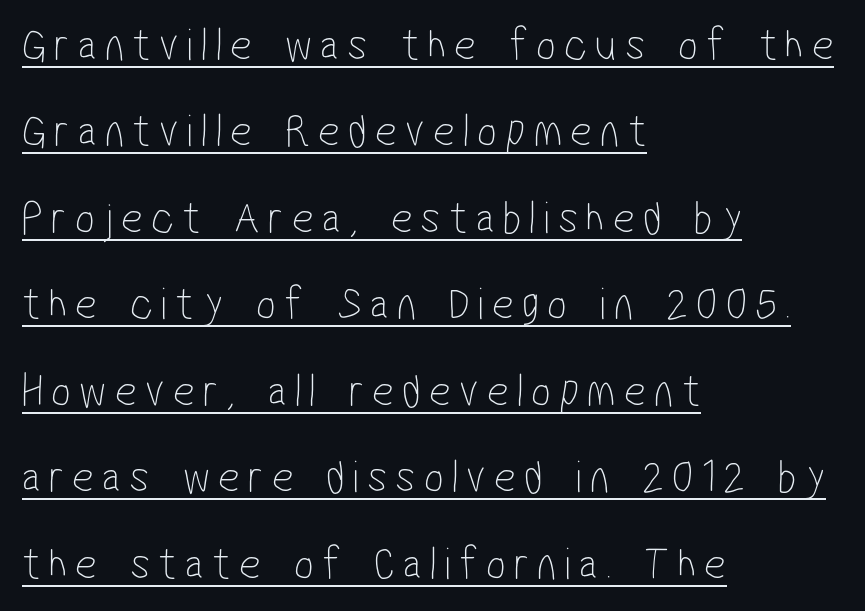
Compared with undecorated copy, this sample adds a rule below the words. Every row of glyphs begins at an identical x-position on the left. Grotesque or geometric, the face here clearly has no serifs. Summary of weight: not heavy and not bold. Is this a fixed-width face? No — the glyphs have proportional, varying widths.
